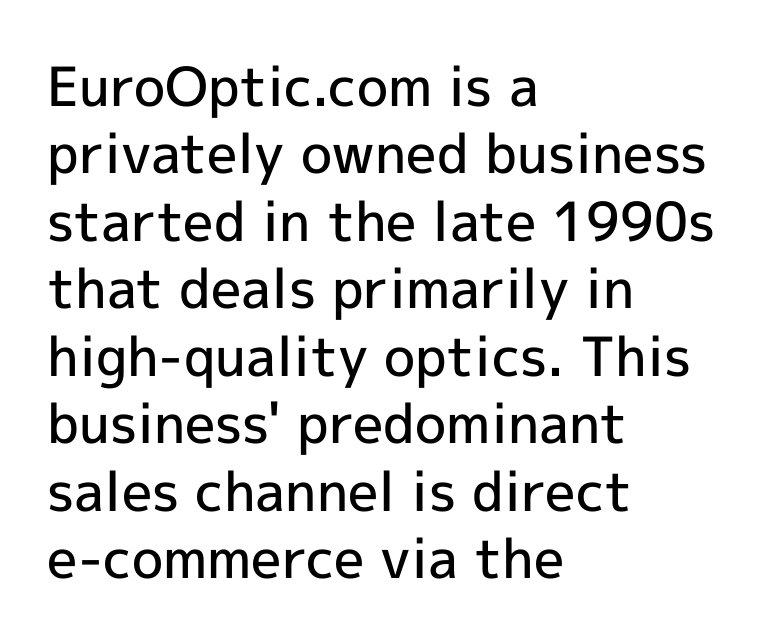
{"serif": "no", "italic": "no", "bold": "semi", "weight": "semibold", "width": "normal", "x_height": "medium", "monospaced": "no", "underline": "no", "align": "left", "line_spacing": "normal", "line_spacing_ratio": 1.25, "letter_spacing": "normal", "letter_spacing_em": 0.0, "glyph_px": 54}
